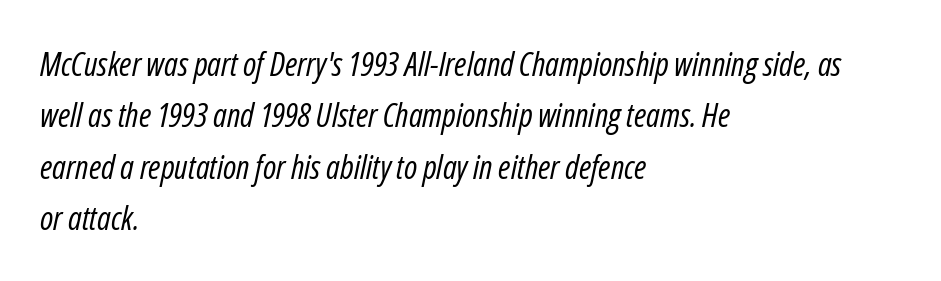
Visually the block forms a straight wall on the left and a jagged coastline on the right. Is this a heavy cut? Hardly; it is regular or lighter. A bare baseline throughout the passage. The lines sit at an ordinary, default distance from one another.
